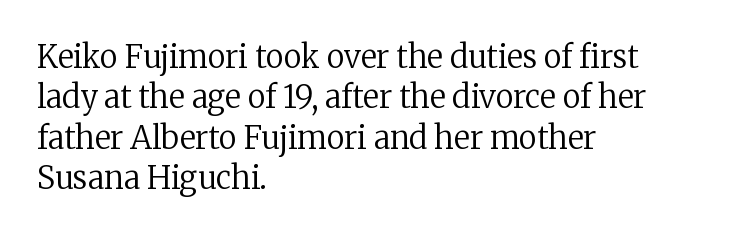
The image shows 31 px regular-weight serif type, upright; set left-aligned, normal line spacing (1.3x), normal letter spacing, not underlined; low stroke contrast and a medium x-height.
